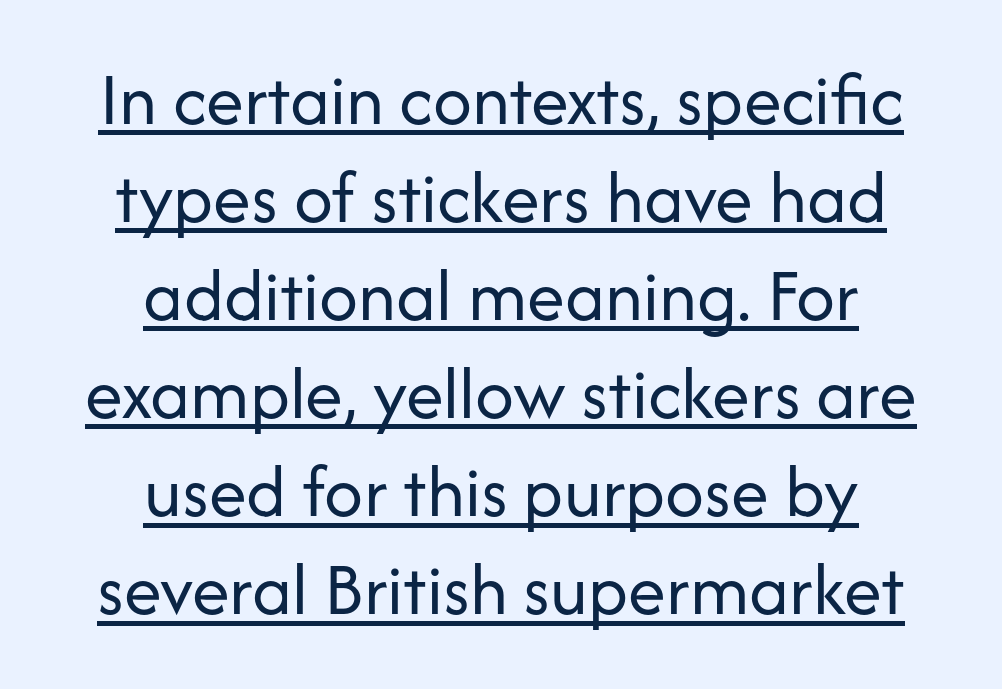
The image shows 76 px regular-weight sans-serif type, upright; set centered, normal line spacing (1.29x), normal letter spacing, underlined; low stroke contrast and a medium x-height.
